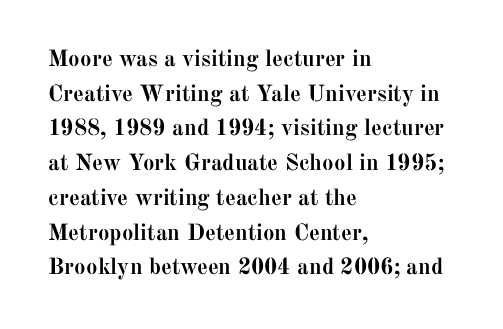
{"italic": "no", "bold": "yes", "underline": "no", "align": "left", "line_spacing": "normal", "line_spacing_ratio": 1.51, "letter_spacing": "normal", "letter_spacing_em": 0.0, "glyph_px": 23}
